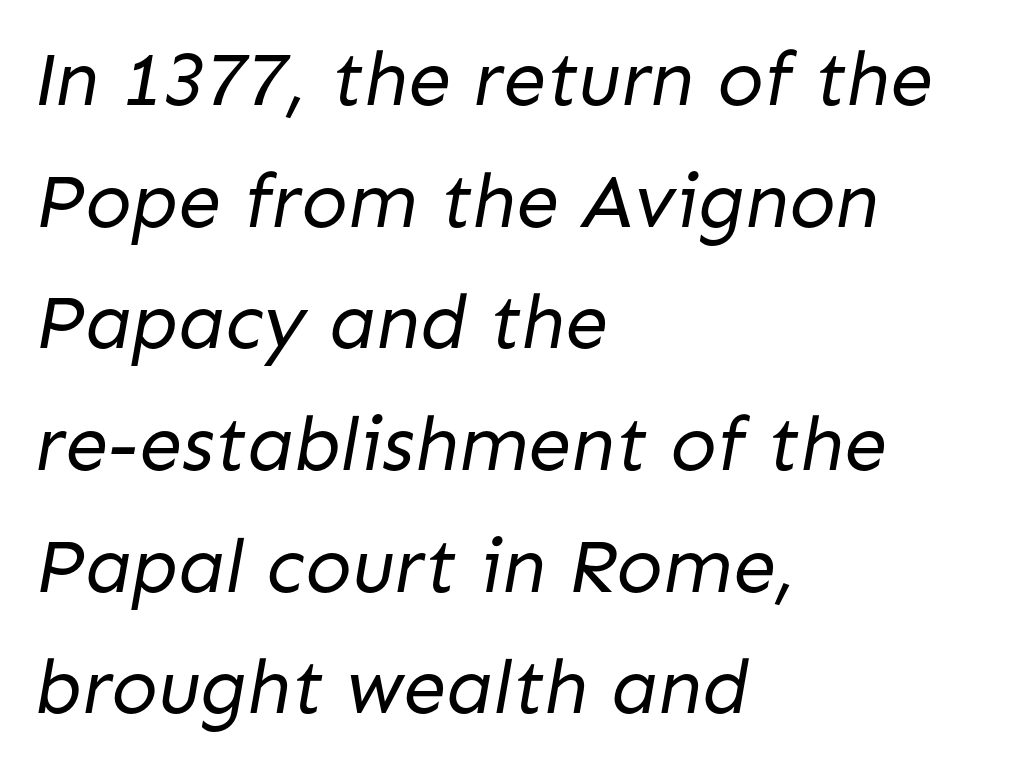
Q: Is the text bold? A: No.
Q: Is the typeface a serif or a sans-serif typeface? A: Sans-serif.
Q: Is the text underlined? A: No.
Q: How is the paragraph aligned? A: Left-aligned.
Q: Is the spacing between letters normal or unusually wide? A: Normal.
Q: Is the spacing between lines tight, normal or loose? A: Normal.
Q: Width (condensed, normal, or wide)? A: Normal.
Q: Stroke contrast? A: Low.
Q: x-height? A: Medium.
Q: Monospaced? A: No.
